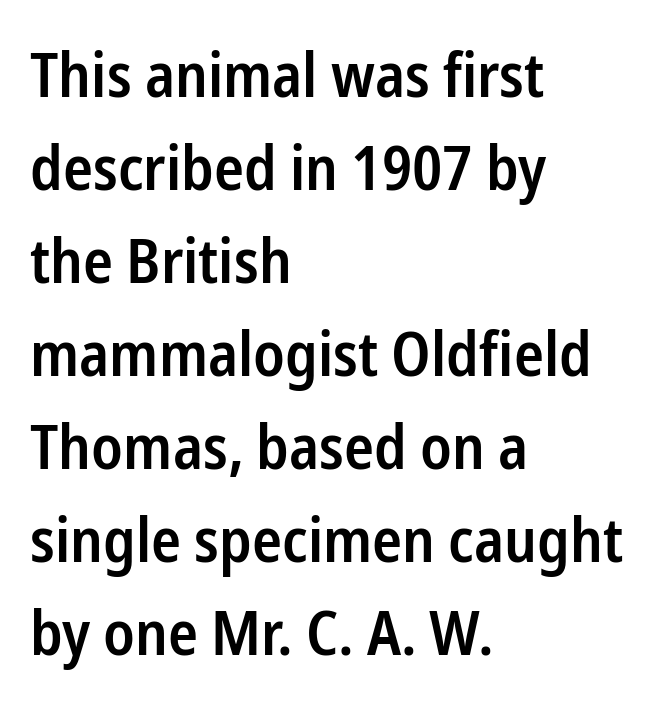
Unlike italic type, these characters show no tilt at all. This block has exactly the height ordinary leading produces. The rendering uses natural spacing where letterforms have individual widths. The lines in this sample share a left origin and differ only in where they stop.
